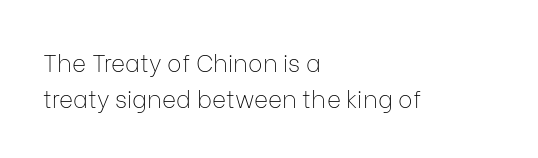
The setting favours the left margin, as ordinary paragraphs usually do. Upright lettering throughout. Letter spacing: default. No chunkiness to these letters — they're not bold.
